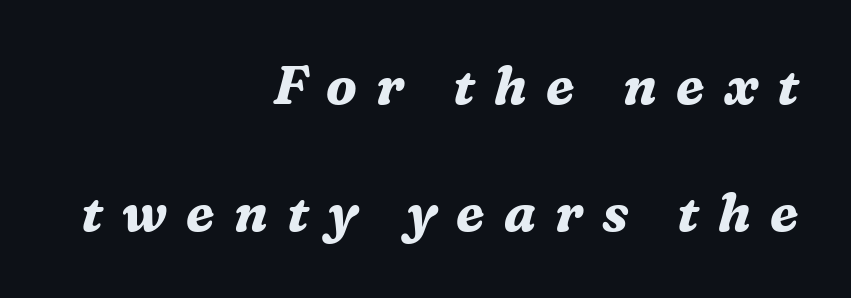
Tracking value appears strongly positive — letters spread wide. Casual observation: everything's shoved over to the right. A dark, heavy texture on the line: the type is bold. The lettering tilts uniformly, giving the passage an italic look. The passage shown is typeset with a serif family. The space directly below the letters is spotless.
